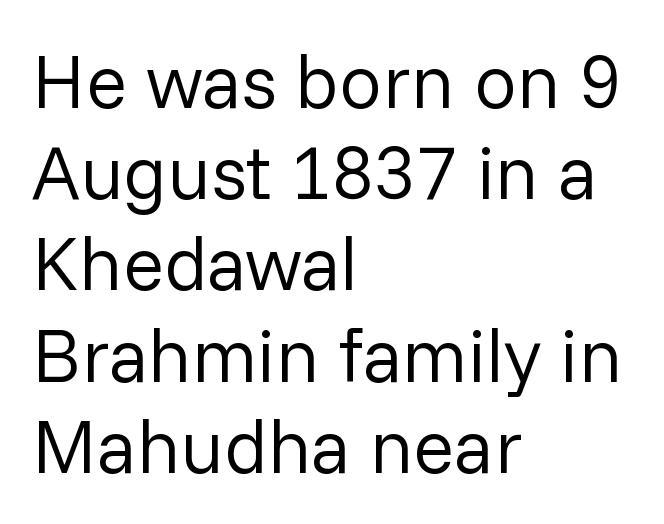
{"serif": "no", "italic": "no", "bold": "no", "weight": "regular", "width": "normal", "stroke_contrast": "low", "x_height": "medium", "monospaced": "no", "underline": "no", "align": "left", "line_spacing_ratio": 1.2, "letter_spacing": "normal", "letter_spacing_em": 0.0, "glyph_px": 76}
